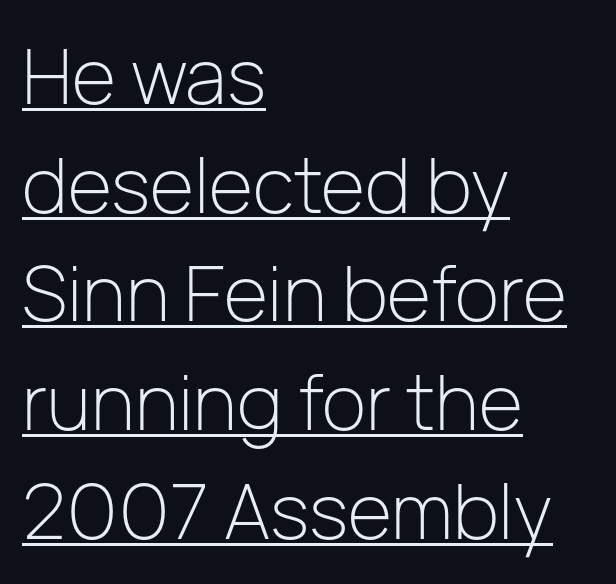
A typesetter would call this proportional, since set widths differ per character. A student would call this left alignment; a typographer would say flush left, rag right. Every character sits straight up, as roman type does. A typesetter would call this leading conventional body-copy spacing. Every word sits above its own underline. Is the letter spacing exaggerated? No — it looks like the ordinary default.
